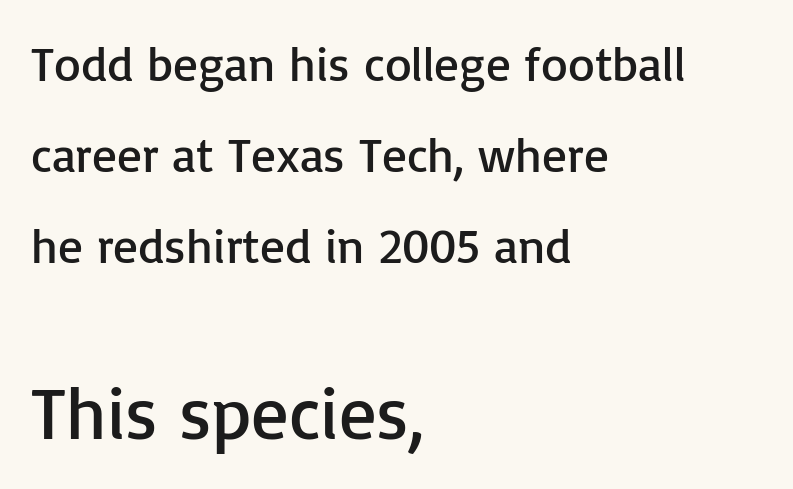
Q: Is the text bold? A: No.
Q: Is the text italic (slanted)? A: No, it is upright.
Q: Is the typeface a serif or a sans-serif typeface? A: Sans-serif.
Q: Is the text underlined? A: No.
Q: How is the paragraph aligned? A: Left-aligned.
Q: Is the spacing between letters normal or unusually wide? A: Normal.
Q: Which block of text is set in a larger size, the first (top) or the second (bottom)? A: The second (bottom) one.
Q: Width (condensed, normal, or wide)? A: Normal.
Q: Stroke contrast? A: Low.
Q: x-height? A: Medium.
Q: Monospaced? A: No.
